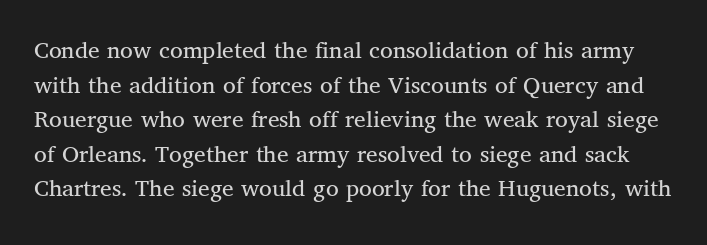
{"italic": "no", "bold": "no", "underline": "no", "line_spacing": "normal", "line_spacing_ratio": 1.33, "letter_spacing": "normal", "letter_spacing_em": 0.0, "glyph_px": 26}
